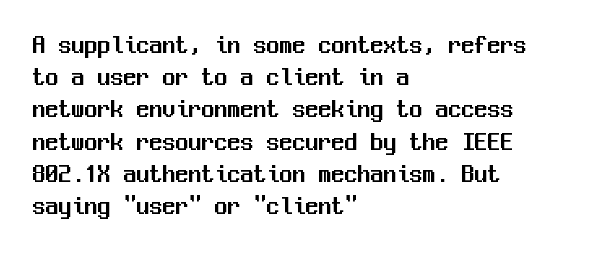
{"italic": "no", "underline": "no", "align": "left", "line_spacing_ratio": 1.24, "letter_spacing": "normal", "letter_spacing_em": 0.0, "glyph_px": 26}
